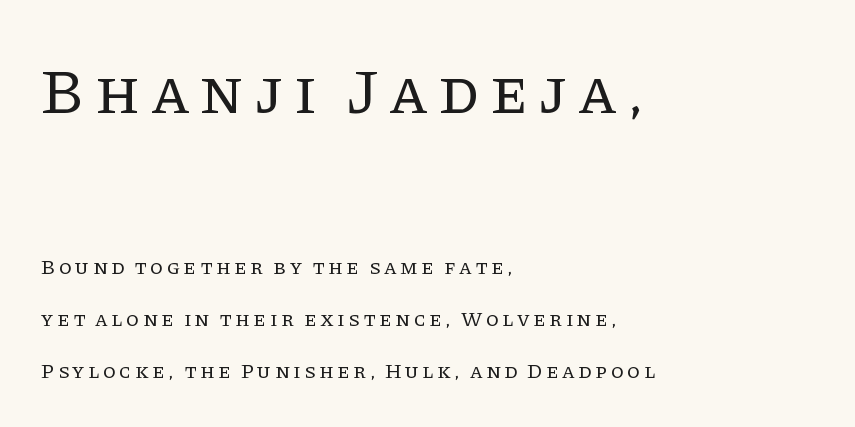
{"serif": "yes", "italic": "no", "bold": "no", "weight": "regular", "width": "normal", "stroke_contrast": "low", "x_height": "large", "monospaced": "no", "underline": "no", "align": "left", "line_spacing": "loose", "line_spacing_ratio": 2.47, "larger_block": "first", "size_ratio": 3.05, "glyph_px": 64}
